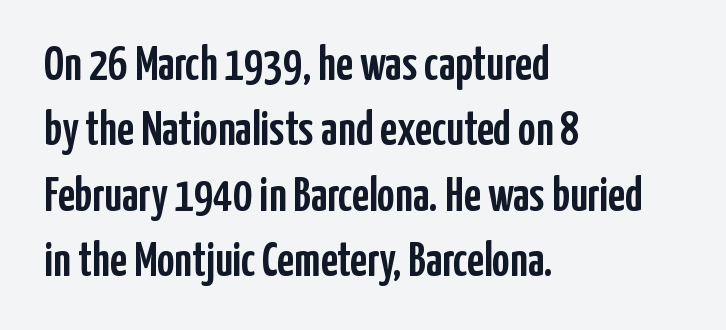
Q: Is the text italic (slanted)? A: No, it is upright.
Q: Is the typeface a serif or a sans-serif typeface? A: Sans-serif.
Q: Is the text underlined? A: No.
Q: How is the paragraph aligned? A: Left-aligned.
Q: Is the spacing between letters normal or unusually wide? A: Normal.
Q: Is the spacing between lines tight, normal or loose? A: Normal.
Q: Width (condensed, normal, or wide)? A: Condensed.
Q: Stroke contrast? A: Low.
Q: x-height? A: Medium.
Q: Monospaced? A: No.
